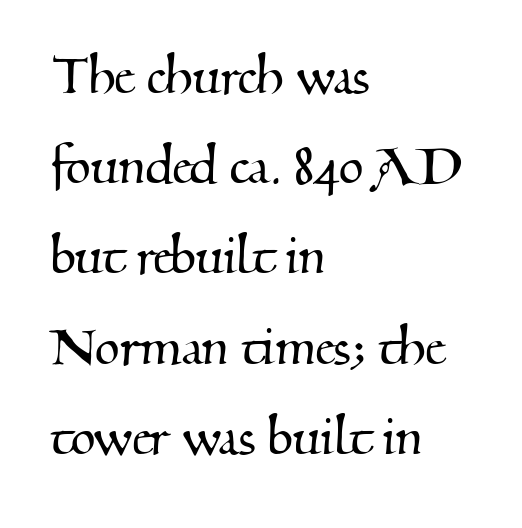
{"serif": "yes", "width": "normal", "stroke_contrast": "medium", "x_height": "small", "monospaced": "no", "underline": "no", "align": "left", "line_spacing": "normal", "line_spacing_ratio": 1.41, "letter_spacing": "normal", "letter_spacing_em": 0.0, "glyph_px": 64}
